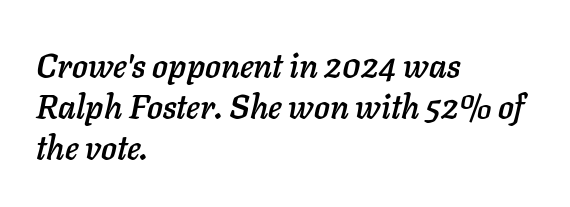
{"italic": "yes", "lean": "right", "slant_degrees": 11, "width": "normal", "stroke_contrast": "low", "x_height": "medium", "monospaced": "no", "underline": "no", "align": "left", "line_spacing": "normal", "line_spacing_ratio": 1.25, "letter_spacing": "normal", "letter_spacing_em": 0.0, "glyph_px": 33}
